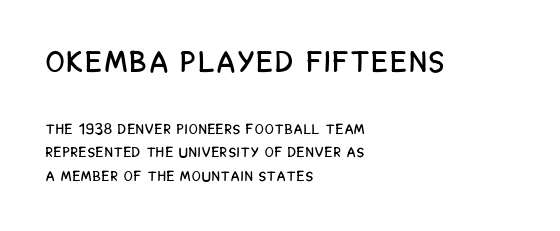
Q: Is the text italic (slanted)? A: No, it is upright.
Q: Is the typeface a serif or a sans-serif typeface? A: Sans-serif.
Q: Is the text underlined? A: No.
Q: How is the paragraph aligned? A: Left-aligned.
Q: Is the spacing between lines tight, normal or loose? A: Normal.
Q: Which block of text is set in a larger size, the first (top) or the second (bottom)? A: The first (top) one.
Q: Width (condensed, normal, or wide)? A: Condensed.
Q: Stroke contrast? A: Low.
Q: x-height? A: Large.
Q: Monospaced? A: No.
